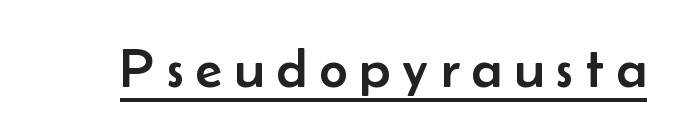
The image shows 55 px sans-serif type, upright; set unusually wide letter spacing (+0.22 em), underlined; low stroke contrast and a small x-height.
